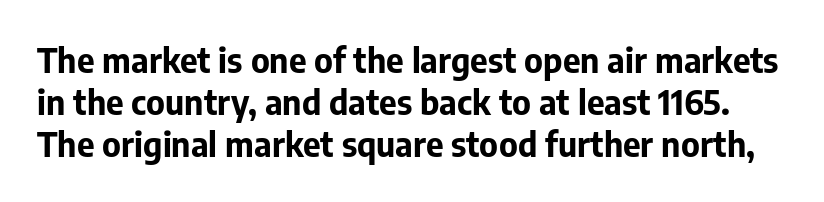
The image shows 34 px bold sans-serif type, upright; set line spacing 1.23x, normal letter spacing, not underlined; low stroke contrast and a medium x-height.
